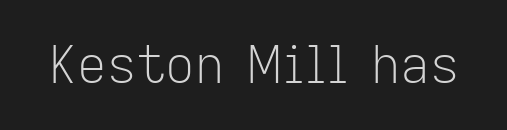
{"serif": "no", "italic": "no", "bold": "no", "weight": "light", "width": "normal", "stroke_contrast": "low", "x_height": "medium", "monospaced": "no", "underline": "no", "letter_spacing": "normal", "letter_spacing_em": 0.0, "glyph_px": 51}
